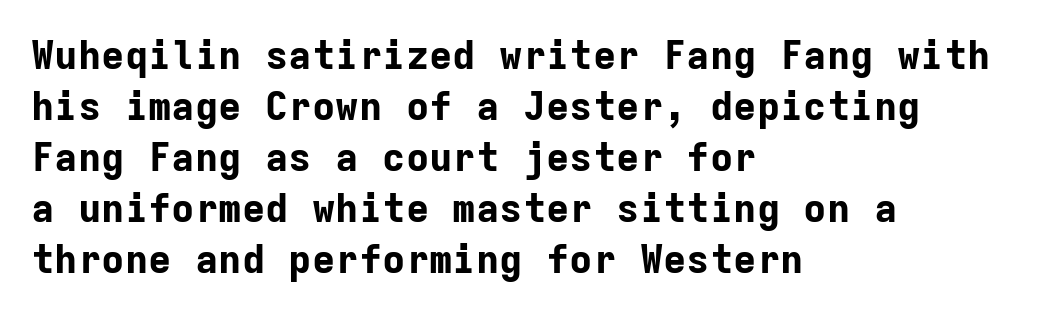
{"serif": "no", "italic": "no", "bold": "yes", "weight": "bold", "width": "normal", "stroke_contrast": "low", "x_height": "medium", "monospaced": "yes", "underline": "no", "align": "left", "line_spacing": "normal", "line_spacing_ratio": 1.31, "letter_spacing": "normal", "letter_spacing_em": 0.0, "glyph_px": 39}
